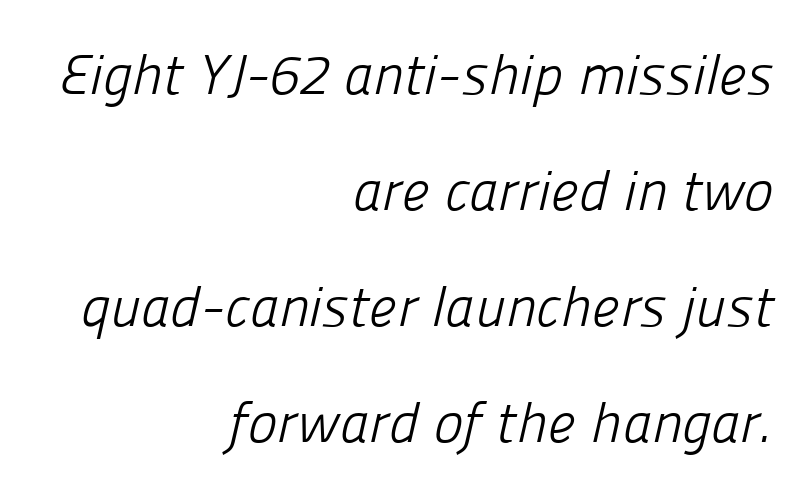
The image shows 56 px light sans-serif type; set right-aligned, loose line spacing (2.07x), normal letter spacing, not underlined; low stroke contrast and a medium x-height.
